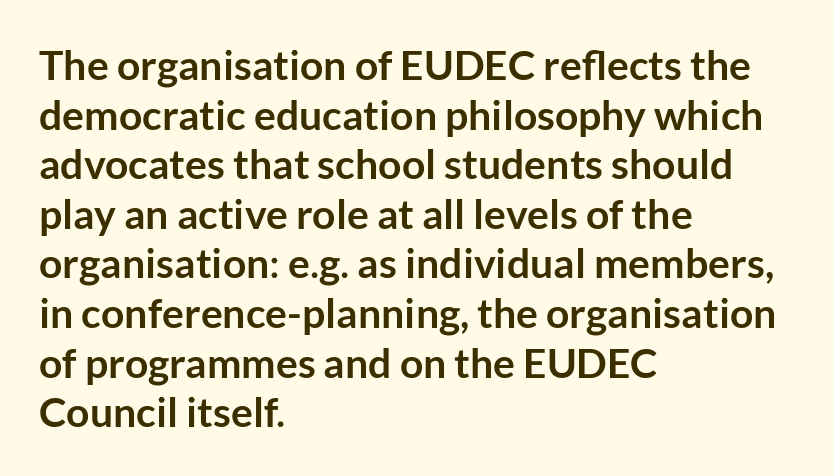
The image shows 41 px semibold sans-serif type, upright; set left-aligned, line spacing 1.21x, normal letter spacing, not underlined; low stroke contrast and a medium x-height.
